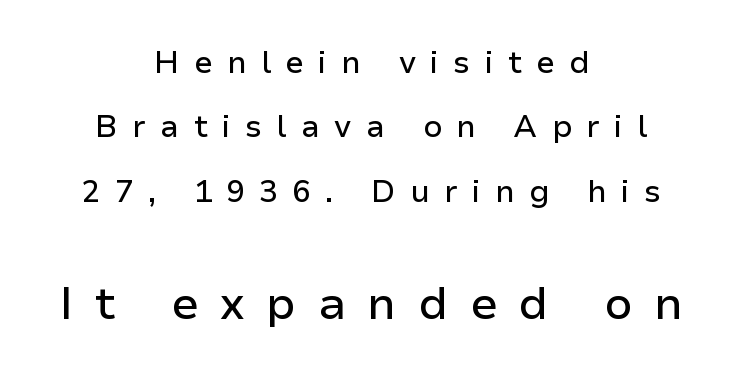
The setting favours the middle, as headings and verse often do. Think of a printed novel: that variable character pitch is what you see here. The face used here is rendered with a markedly widened letterfit. Caption: upper text group reduced, lower text group enlarged. The axis of the letterforms is exactly vertical. Is this a sans? Yes — the strokes have no serifs.
